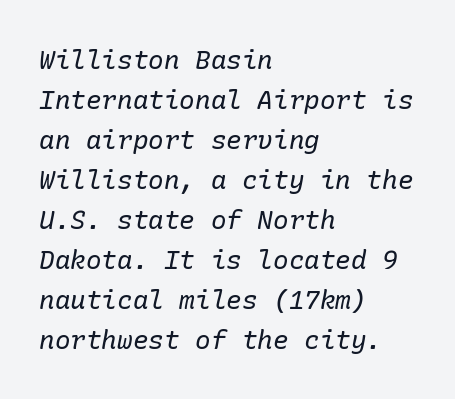
{"italic": "yes", "lean": "right", "slant_degrees": 10, "bold": "no", "underline": "no", "align": "left", "line_spacing": "normal", "line_spacing_ratio": 1.54, "letter_spacing": "normal", "letter_spacing_em": 0.0, "glyph_px": 26}
